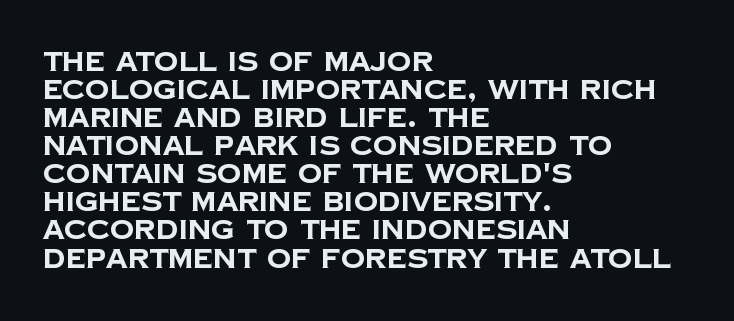
The gaps between neighbouring characters are ordinary and unremarkable. Left-aligned paragraph, ragged on the right. Any mark beneath the type? The region is blank. If you measured baseline to baseline, you'd find a short distance. I'd describe the lettering as bold — thick and assertive.
